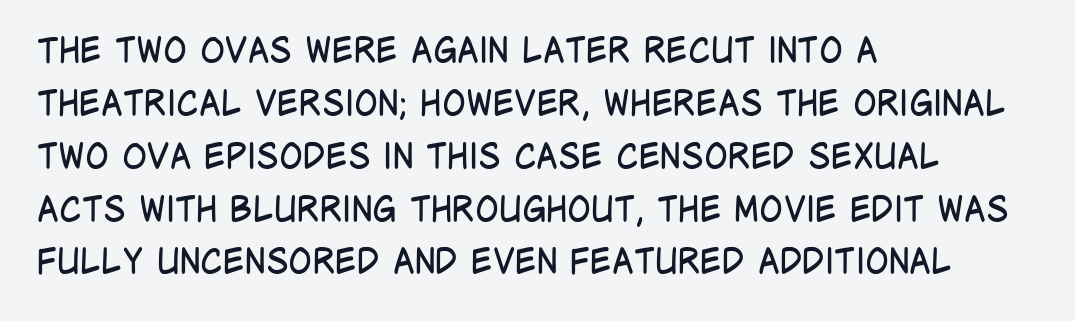
This is sans-serif lettering, the kind often seen on screens and signage. The font sits on the lighter half of the weight spectrum, regular included. This sample has the flowing, uneven cadence of proportional lettering. The leading is moderate, giving the passage an even texture. Horizontally, the lines are justified to the leading edge only. Rendered with straight, roman letterforms.
